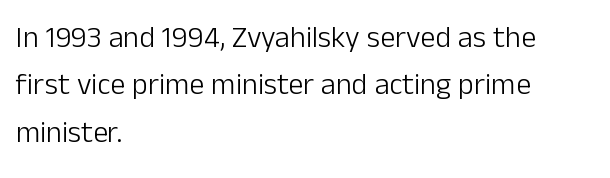
The image shows 30 px light sans-serif type, upright; set left-aligned, normal line spacing (1.58x), normal letter spacing, not underlined; low stroke contrast and a medium x-height.
